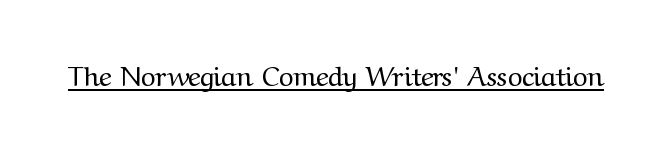
Words appear dense and cohesive because spacing is normal. Does the lettering tilt? It doesn't — this is upright. Decoration check: the copy is underlined. The typesetting does not lean heavy: it is not bold. Looks like regular typesetting: each glyph gets only the width it needs.
